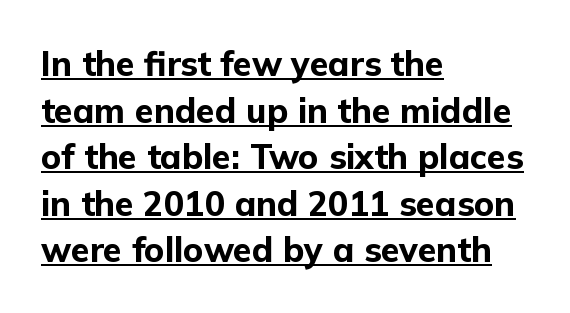
The image shows 34 px bold sans-serif type, upright; set left-aligned, normal line spacing (1.37x), normal letter spacing, underlined; low stroke contrast and a medium x-height.
